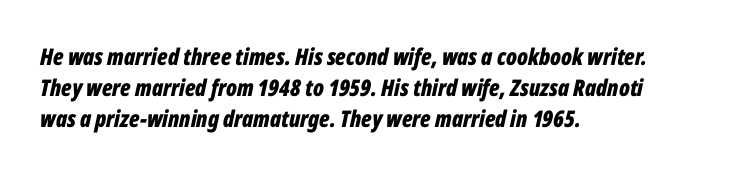
The image shows 23 px bold type, italic (leaning right); set left-aligned, normal line spacing (1.34x), normal letter spacing, not underlined.
